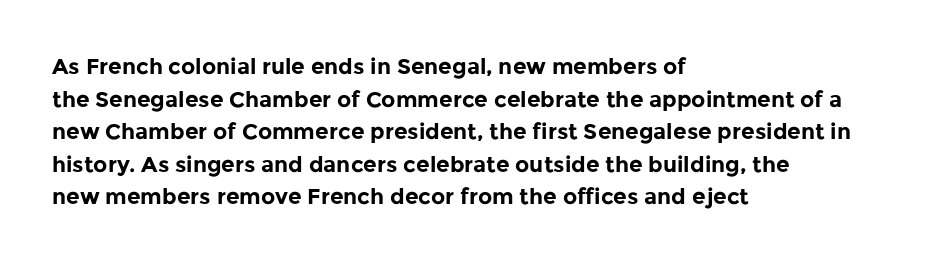
The letters stand straight up with perfectly vertical stems. Vertical spacing — default. Beneath every word, the page is bare. Typeset ragged right — the left edge is the straight one.
